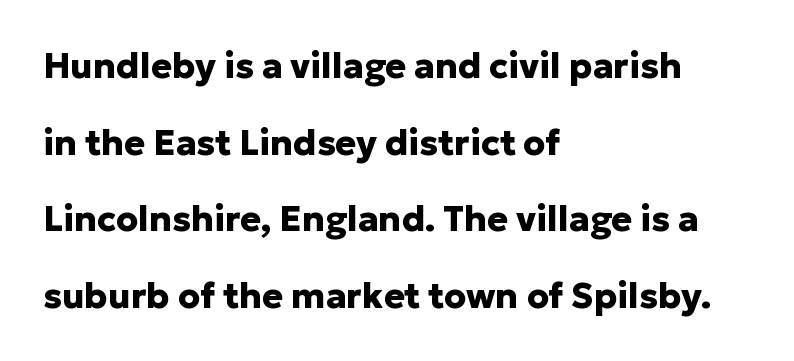
{"serif": "no", "italic": "no", "bold": "yes", "weight": "heavy", "width": "normal", "stroke_contrast": "low", "x_height": "medium", "monospaced": "no", "underline": "no", "align": "left", "line_spacing": "loose", "line_spacing_ratio": 2.19, "letter_spacing": "normal", "letter_spacing_em": 0.0, "glyph_px": 35}
